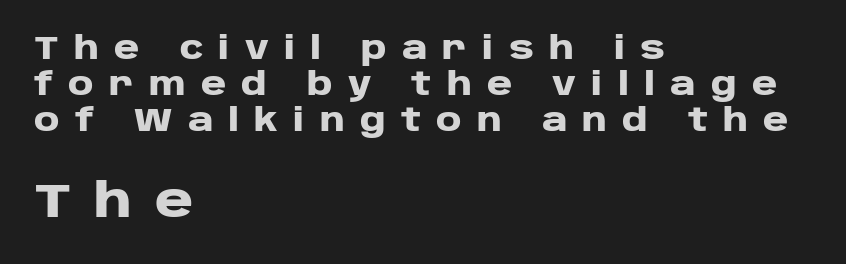
The image shows 47 px heavy, wide sans-serif type, upright; set left-aligned, line spacing 1.16x, unusually wide letter spacing (+0.49 em), not underlined; the second (bottom) block is 1.52x larger; low stroke contrast and a large x-height.
